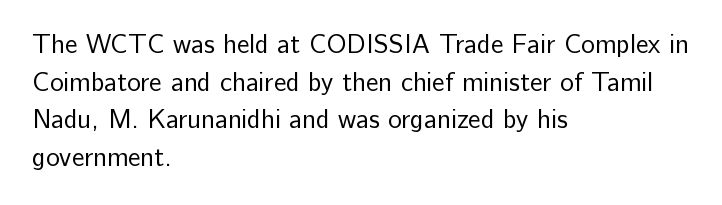
Q: Is the text bold? A: No.
Q: Is the text italic (slanted)? A: No, it is upright.
Q: Is the text underlined? A: No.
Q: How is the paragraph aligned? A: Left-aligned.
Q: Is the spacing between letters normal or unusually wide? A: Normal.
Q: Is the spacing between lines tight, normal or loose? A: Normal.
